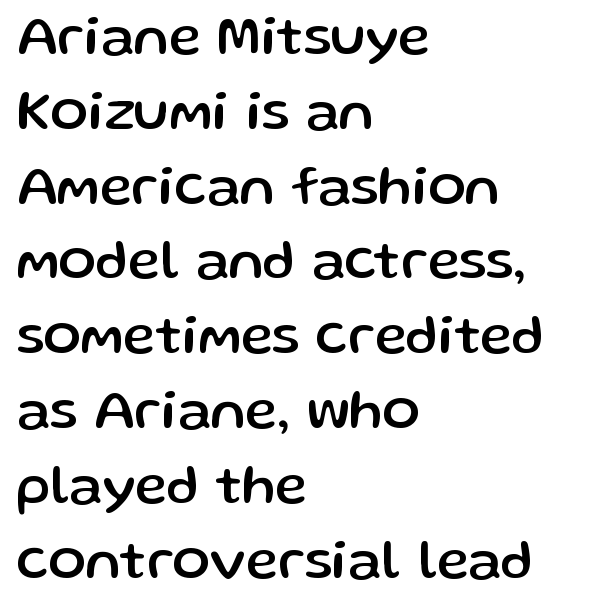
Q: Is the text italic (slanted)? A: No, it is upright.
Q: Is the typeface a serif or a sans-serif typeface? A: Sans-serif.
Q: Is the text underlined? A: No.
Q: How is the paragraph aligned? A: Left-aligned.
Q: Is the spacing between letters normal or unusually wide? A: Normal.
Q: Is the spacing between lines tight, normal or loose? A: Normal.
Q: Width (condensed, normal, or wide)? A: Normal.
Q: Stroke contrast? A: Low.
Q: x-height? A: Medium.
Q: Monospaced? A: No.
